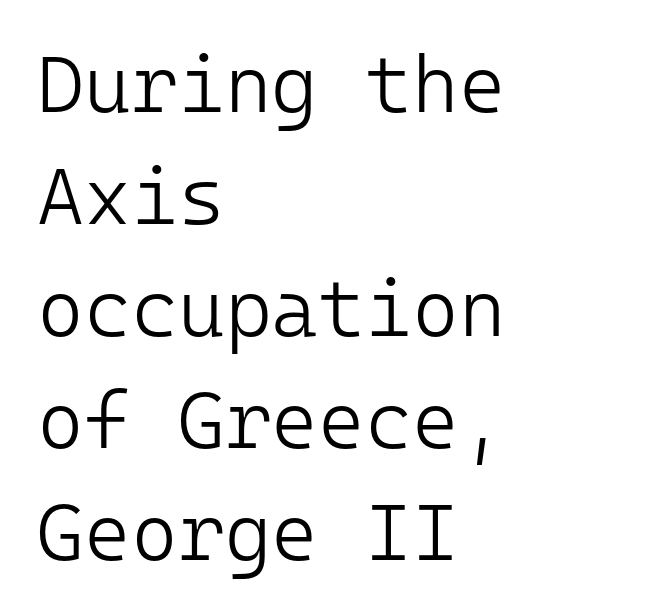
{"serif": "no", "italic": "no", "bold": "no", "weight": "light", "width": "normal", "stroke_contrast": "low", "x_height": "medium", "monospaced": "yes", "underline": "no", "align": "left", "line_spacing": "normal", "line_spacing_ratio": 1.4, "letter_spacing": "normal", "letter_spacing_em": 0.0, "glyph_px": 80}
